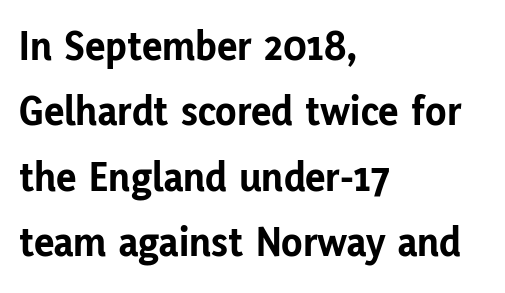
The passage shown has conventional tracking throughout. As a designer I'd log this as weight 700, bold. In terms of leading, this rendering sits right in the middle. What kind of face is this? One without serifs — a sans.
